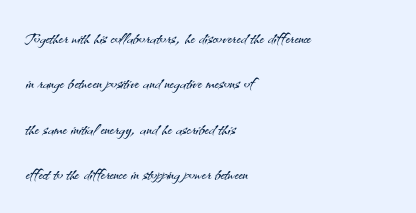
The image shows 23 px text type; set left-aligned, loose line spacing (1.97x), normal letter spacing, not underlined.
